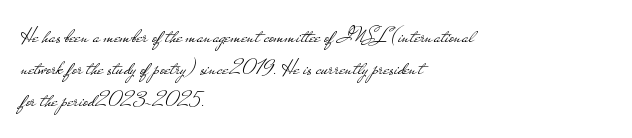
Caption: standard tracking, unaltered. Does the leading feel generous? No, just average. The lines are quadded left. Check the space under the baseline: it is left empty.
